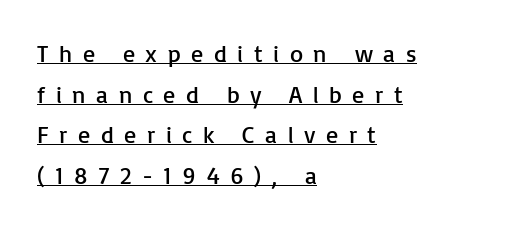
Q: Is the text bold? A: No.
Q: Is the text italic (slanted)? A: No, it is upright.
Q: Is the text underlined? A: Yes.
Q: How is the paragraph aligned? A: Left-aligned.
Q: Is the spacing between letters normal or unusually wide? A: Unusually wide.
Q: Is the spacing between lines tight, normal or loose? A: Normal.
